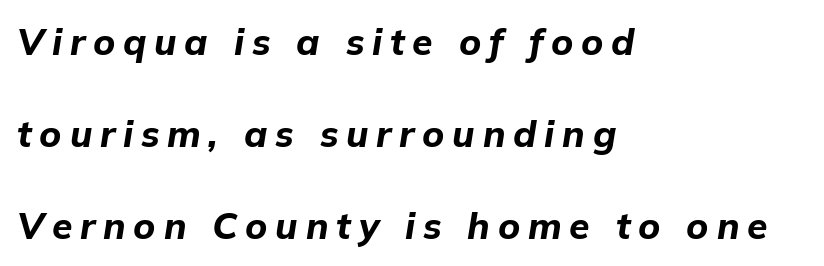
{"italic": "yes", "lean": "right", "slant_degrees": 9, "bold": "yes", "weight": "bold", "width": "normal", "stroke_contrast": "low", "x_height": "medium", "monospaced": "no", "underline": "no", "align": "left", "line_spacing": "loose", "line_spacing_ratio": 2.48, "letter_spacing": "wide", "letter_spacing_em": 0.21, "glyph_px": 37}
